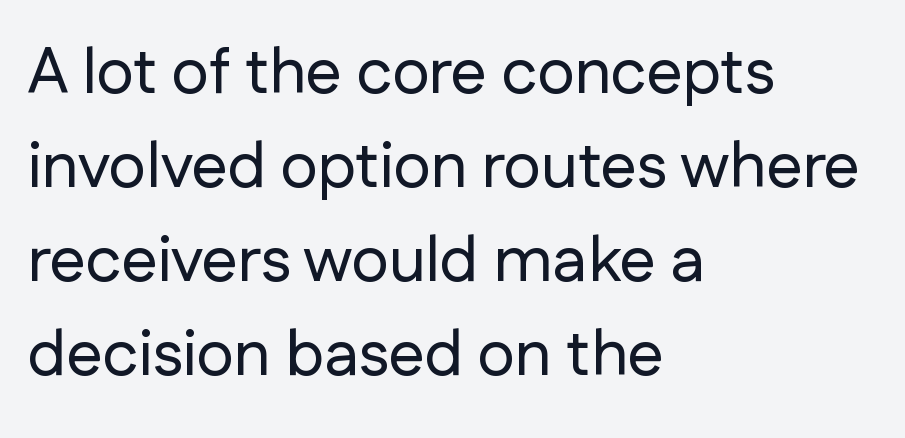
The image shows 64 px sans-serif type, upright; set left-aligned, normal line spacing (1.47x), normal letter spacing, not underlined; low stroke contrast and a medium x-height.
